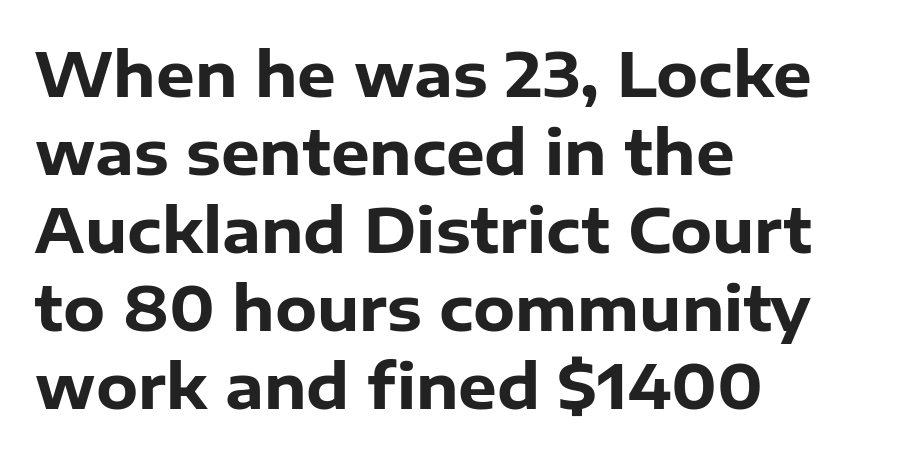
Q: Is the text bold? A: Yes.
Q: Is the text italic (slanted)? A: No, it is upright.
Q: Is the typeface a serif or a sans-serif typeface? A: Sans-serif.
Q: Is the text underlined? A: No.
Q: How is the paragraph aligned? A: Left-aligned.
Q: Is the spacing between letters normal or unusually wide? A: Normal.
Q: Is the spacing between lines tight, normal or loose? A: Normal.
Q: Width (condensed, normal, or wide)? A: Normal.
Q: Stroke contrast? A: Low.
Q: x-height? A: Medium.
Q: Monospaced? A: No.
